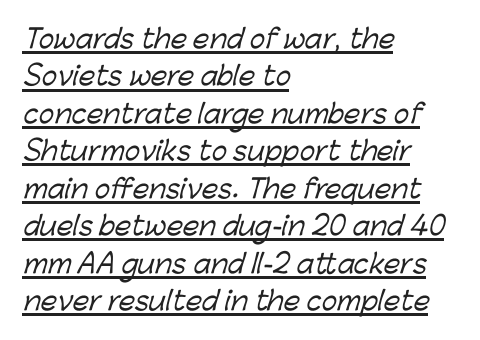
The image shows 26 px text type; set left-aligned, normal line spacing (1.44x), normal letter spacing, underlined.
